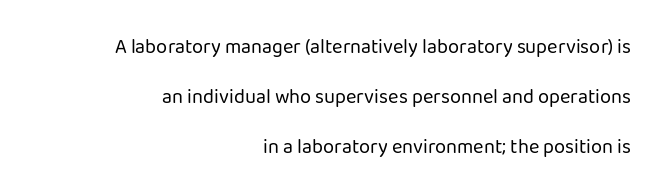
The image shows 20 px text type, upright; set right-aligned, loose line spacing (2.49x), normal letter spacing, not underlined.
